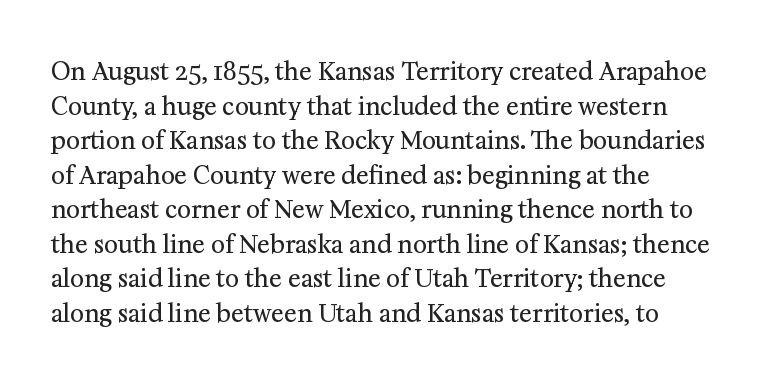
The image shows 24 px text type, upright; set left-aligned, normal line spacing (1.44x), normal letter spacing, not underlined.
